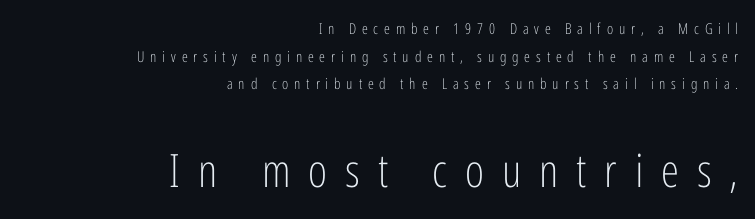
The image shows 46 px light, condensed sans-serif type, upright; set right-aligned, line spacing 1.85x, unusually wide letter spacing (+0.39 em), not underlined; the second (bottom) block is 3.07x larger; low stroke contrast and a medium x-height.
